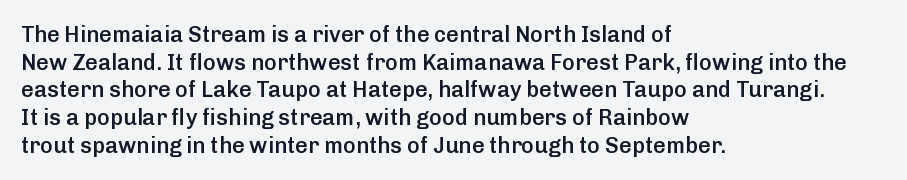
{"italic": "no", "bold": "semi", "underline": "no", "align": "left", "line_spacing": "normal", "line_spacing_ratio": 1.26, "letter_spacing": "normal", "letter_spacing_em": 0.0, "glyph_px": 22}
